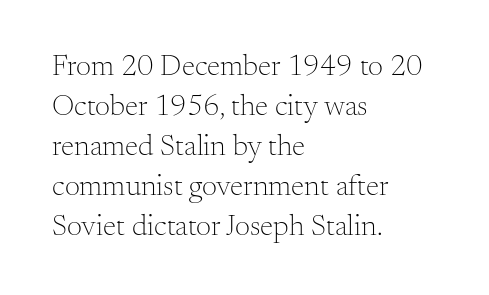
Q: Is the text bold? A: No.
Q: Is the text italic (slanted)? A: No, it is upright.
Q: Is the typeface a serif or a sans-serif typeface? A: Serif.
Q: Is the text underlined? A: No.
Q: How is the paragraph aligned? A: Left-aligned.
Q: Is the spacing between letters normal or unusually wide? A: Normal.
Q: Is the spacing between lines tight, normal or loose? A: Normal.
Q: Width (condensed, normal, or wide)? A: Normal.
Q: Stroke contrast? A: Medium.
Q: x-height? A: Small.
Q: Monospaced? A: No.
